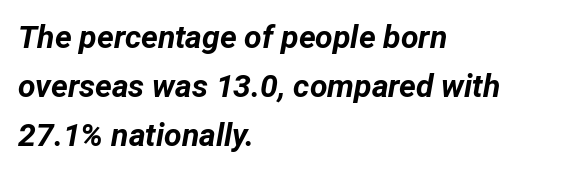
Q: Is the text bold? A: Yes.
Q: Is the text italic (slanted)? A: Yes, it leans right by about 12 degrees.
Q: Is the text underlined? A: No.
Q: How is the paragraph aligned? A: Left-aligned.
Q: Is the spacing between letters normal or unusually wide? A: Normal.
Q: Is the spacing between lines tight, normal or loose? A: Normal.
Q: Width (condensed, normal, or wide)? A: Normal.
Q: Stroke contrast? A: Low.
Q: x-height? A: Medium.
Q: Monospaced? A: No.
